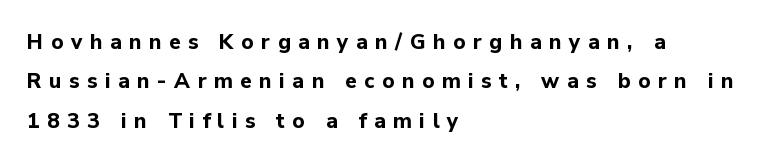
The glyphs are unaccompanied by any horizontal stroke below them. The specimen reads as upright at a glance. Strong, thick strokes mark this as bold type. Typeset ragged right — the left edge is the straight one.
